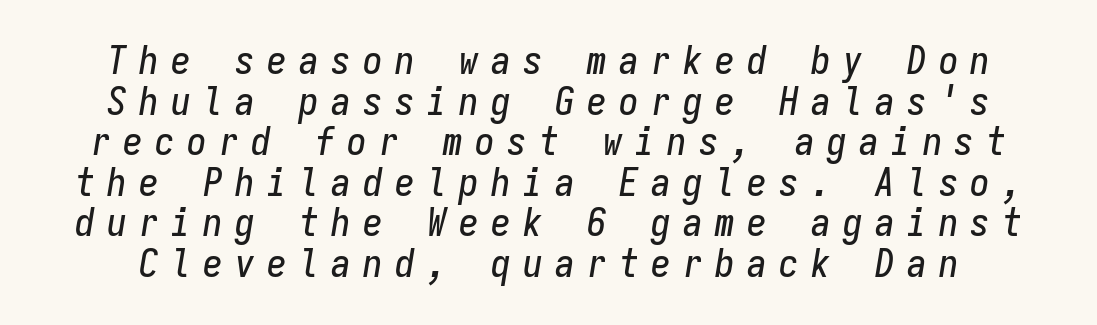
{"italic": "yes", "lean": "right", "slant_degrees": 9, "width": "condensed", "stroke_contrast": "low", "x_height": "medium", "monospaced": "yes", "underline": "no", "line_spacing": "tight", "line_spacing_ratio": 1.04, "letter_spacing": "wide", "letter_spacing_em": 0.32, "glyph_px": 39}
